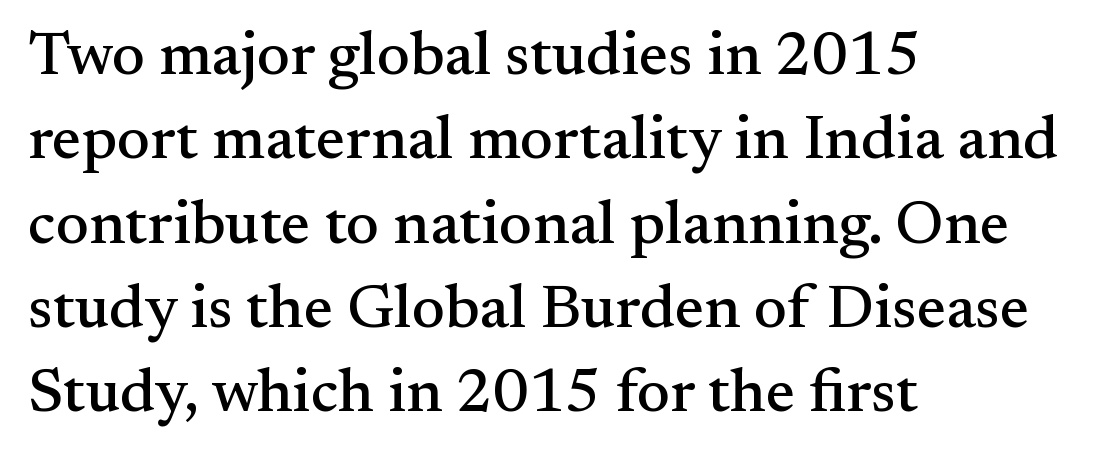
{"serif": "yes", "italic": "no", "width": "normal", "stroke_contrast": "medium", "x_height": "small", "monospaced": "no", "underline": "no", "align": "left", "line_spacing": "normal", "line_spacing_ratio": 1.36, "letter_spacing": "normal", "letter_spacing_em": 0.0, "glyph_px": 62}
